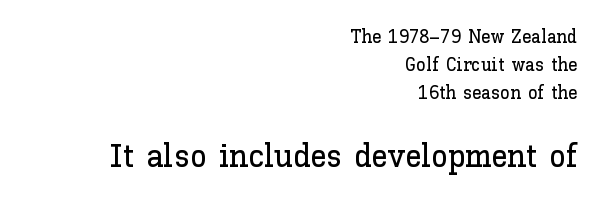
Q: Is the text italic (slanted)? A: No, it is upright.
Q: Is the text underlined? A: No.
Q: How is the paragraph aligned? A: Right-aligned.
Q: Is the spacing between letters normal or unusually wide? A: Normal.
Q: Is the spacing between lines tight, normal or loose? A: Normal.
Q: Which block of text is set in a larger size, the first (top) or the second (bottom)? A: The second (bottom) one.
Q: Width (condensed, normal, or wide)? A: Normal.
Q: Stroke contrast? A: Low.
Q: x-height? A: Medium.
Q: Monospaced? A: No.
